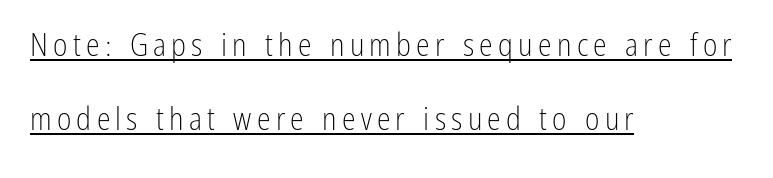
Q: Is the text bold? A: No.
Q: Is the text italic (slanted)? A: No, it is upright.
Q: Is the typeface a serif or a sans-serif typeface? A: Sans-serif.
Q: Is the text underlined? A: Yes.
Q: How is the paragraph aligned? A: Left-aligned.
Q: Is the spacing between lines tight, normal or loose? A: Loose.
Q: Width (condensed, normal, or wide)? A: Condensed.
Q: Stroke contrast? A: Low.
Q: x-height? A: Medium.
Q: Monospaced? A: No.
